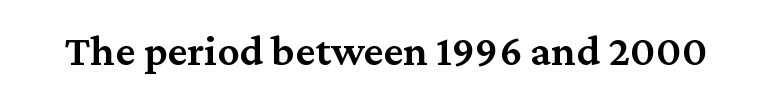
Lines of text with bare space underneath. The face used here is proportionally spaced, like ordinary book or web type. Default kerning and tracking; the words read as compact shapes. Each glyph is drawn with semibold strokes, heavier than normal yet not fully bold. The typeface chosen for these lines features serifs.
